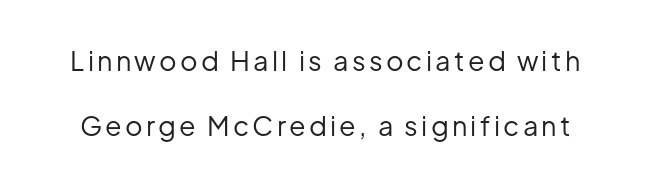
Q: Is the text bold? A: No.
Q: Is the text italic (slanted)? A: No, it is upright.
Q: Is the text underlined? A: No.
Q: Is the spacing between lines tight, normal or loose? A: Loose.
